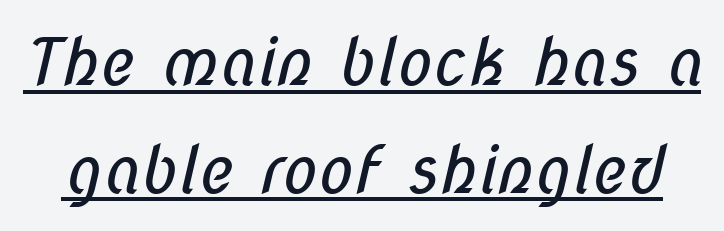
What's the leading like? Ordinary, nothing unusual. Each letter keeps its own natural width here, so spacing adapts to shape. Glyph-to-glyph distance matches everyday printed text. Does the type have serifs? No, each stem ends abruptly. Looks like someone drew a line under every word here. The font sits on the lighter half of the weight spectrum, regular included.
